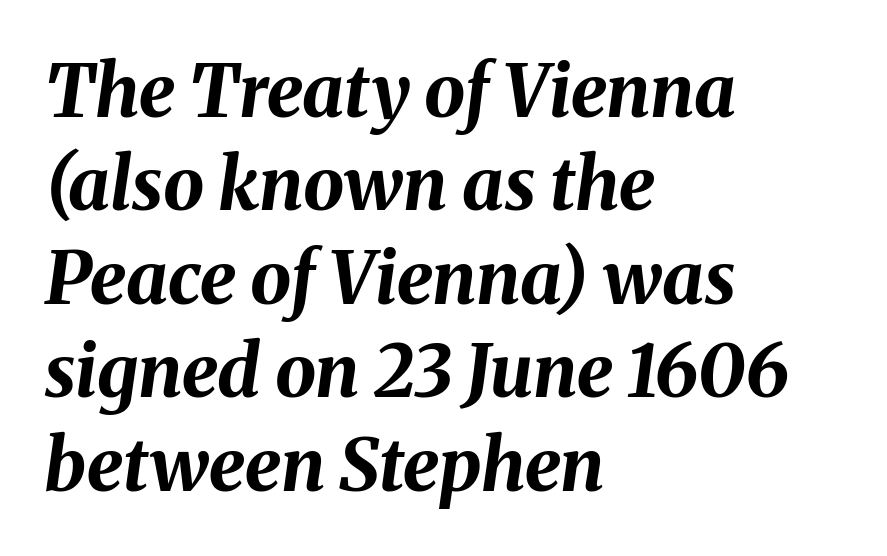
Students, this is bold: see how much ink each stroke carries. Think of a printed novel: that variable character pitch is what you see here. Notice how descenders clear the ascenders below comfortably — that's standard leading. Is the block centered? No — it sits flush against the left margin. Characters follow at the spacing the type designer built in.
